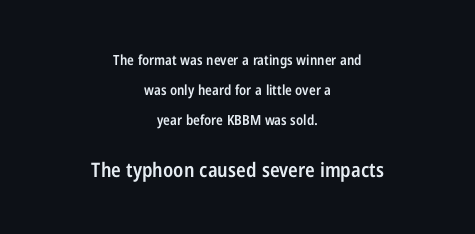
Size contrast runs from small at the top to large at the bottom. Here the glyphs are tracked normally, forming tight word shapes. Moderately thickened strokes mark this as semibold type. You could fit nearly another row in the gap between these rows.
